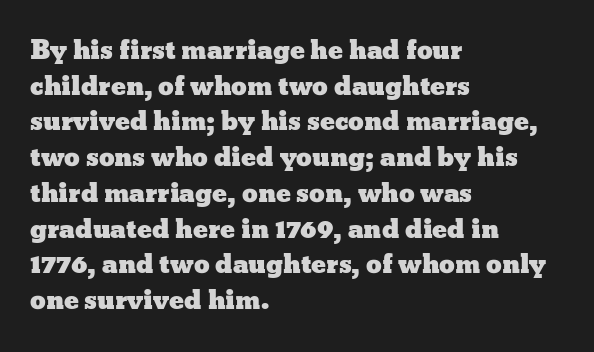
Glyph-to-glyph distance matches everyday printed text. The baseline area is clear. These lines are set flush left with a ragged right edge. Designer's note — italics off, roman on. The rendering uses a moderate line-height, typical for paragraphs.
